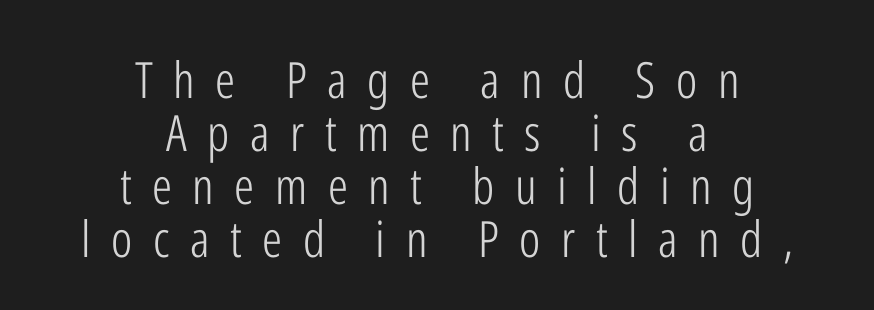
The image shows 50 px light, condensed sans-serif type, upright; set centered, tight line spacing (1.06x), unusually wide letter spacing (+0.41 em), not underlined; low stroke contrast and a medium x-height.
